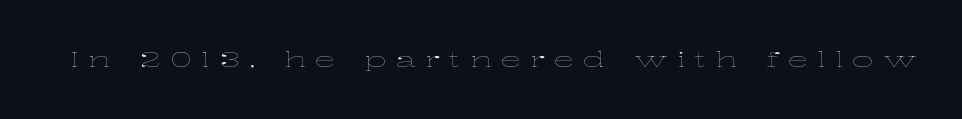
Q: Is the text bold? A: No.
Q: Is the text italic (slanted)? A: No, it is upright.
Q: Is the text underlined? A: No.
Q: Is the spacing between letters normal or unusually wide? A: Unusually wide.
